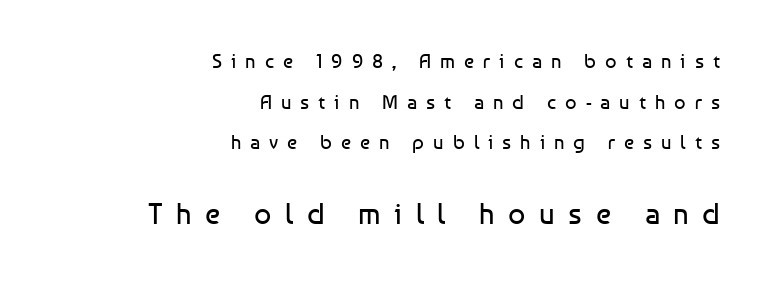
Q: Is the text bold? A: No.
Q: Is the text italic (slanted)? A: No, it is upright.
Q: Is the typeface a serif or a sans-serif typeface? A: Sans-serif.
Q: Is the text underlined? A: No.
Q: How is the paragraph aligned? A: Right-aligned.
Q: Is the spacing between letters normal or unusually wide? A: Unusually wide.
Q: Is the spacing between lines tight, normal or loose? A: Loose.
Q: Which block of text is set in a larger size, the first (top) or the second (bottom)? A: The second (bottom) one.
Q: Width (condensed, normal, or wide)? A: Normal.
Q: Stroke contrast? A: Low.
Q: x-height? A: Medium.
Q: Monospaced? A: No.
